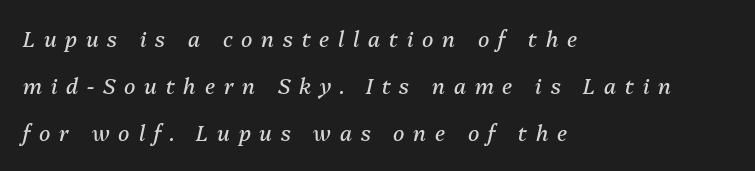
The image shows 21 px text type, italic (leaning right); set left-aligned, loose line spacing (2.25x), unusually wide letter spacing (+0.42 em), not underlined.
